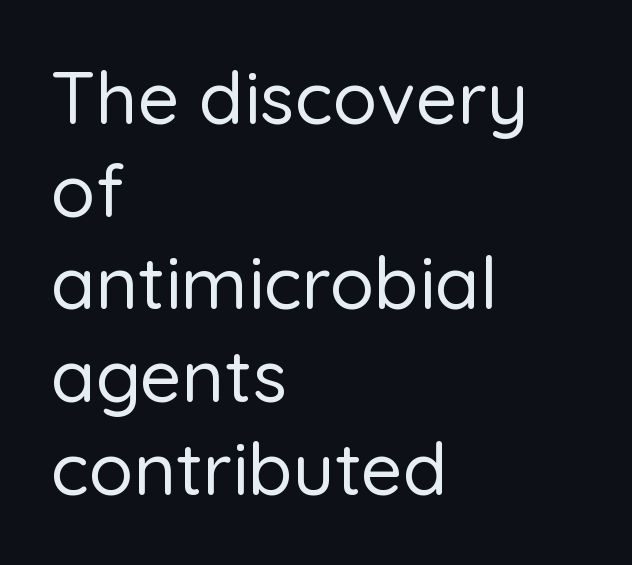
{"serif": "no", "italic": "no", "width": "normal", "stroke_contrast": "low", "x_height": "medium", "monospaced": "no", "underline": "no", "align": "left", "line_spacing": "normal", "line_spacing_ratio": 1.27, "letter_spacing": "normal", "letter_spacing_em": 0.0, "glyph_px": 73}
